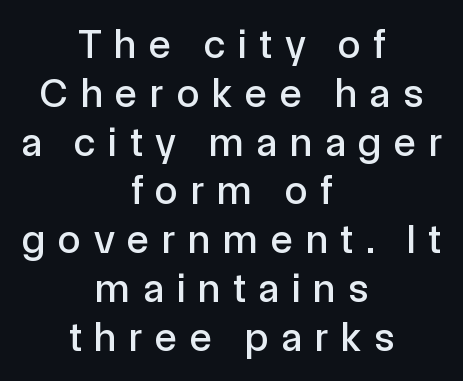
Looks like regular typesetting: each glyph gets only the width it needs. How are the letters spaced? Widely, with obvious added tracking. The characters display no serif detailing; their extremities are plain. If you folded the block vertically in half, each line would mirror itself in length. Italic: no, the glyphs are upright roman.
